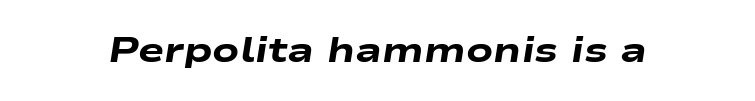
Q: Is the text bold? A: Yes.
Q: Is the text italic (slanted)? A: Yes, it leans right by about 9 degrees.
Q: Is the text underlined? A: No.
Q: Is the spacing between letters normal or unusually wide? A: Normal.
Q: Width (condensed, normal, or wide)? A: Wide.
Q: Stroke contrast? A: Low.
Q: x-height? A: Medium.
Q: Monospaced? A: No.
